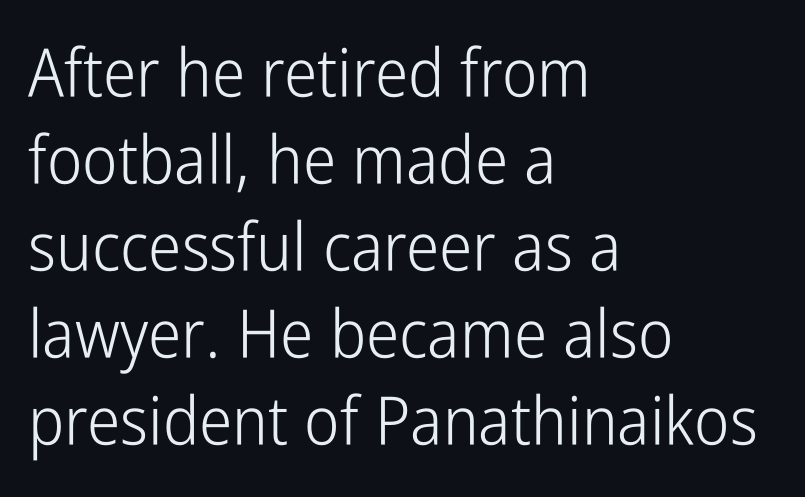
The ragged edge is on the right, which tells us the setting is flush left. Decoration check: the copy has no underline. Each word holds together tightly as a unit, with standard inter-letter gaps. If you measured baseline to baseline, you'd find a middling distance.
